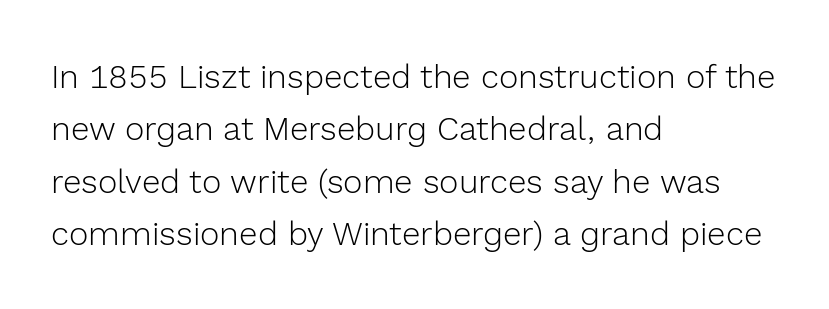
Q: Is the text bold? A: No.
Q: Is the text italic (slanted)? A: No, it is upright.
Q: Is the typeface a serif or a sans-serif typeface? A: Sans-serif.
Q: Is the text underlined? A: No.
Q: How is the paragraph aligned? A: Left-aligned.
Q: Is the spacing between letters normal or unusually wide? A: Normal.
Q: Is the spacing between lines tight, normal or loose? A: Normal.
Q: Width (condensed, normal, or wide)? A: Normal.
Q: x-height? A: Medium.
Q: Monospaced? A: No.
